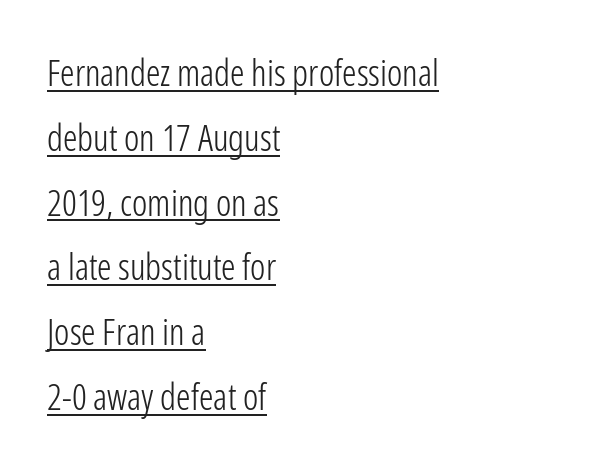
{"serif": "no", "italic": "no", "bold": "no", "weight": "light", "width": "condensed", "stroke_contrast": "low", "x_height": "medium", "monospaced": "no", "underline": "yes", "align": "left", "line_spacing_ratio": 1.8, "letter_spacing": "normal", "letter_spacing_em": 0.0, "glyph_px": 36}
